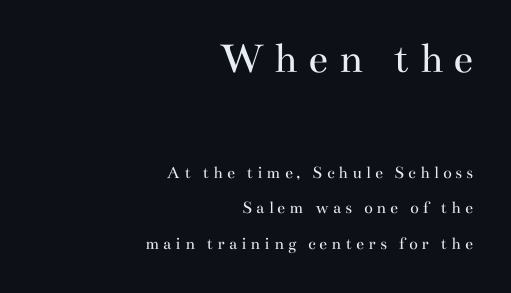
Q: Is the text bold? A: No.
Q: Is the text italic (slanted)? A: No, it is upright.
Q: Is the typeface a serif or a sans-serif typeface? A: Serif.
Q: Is the text underlined? A: No.
Q: How is the paragraph aligned? A: Right-aligned.
Q: Is the spacing between letters normal or unusually wide? A: Unusually wide.
Q: Is the spacing between lines tight, normal or loose? A: Loose.
Q: Which block of text is set in a larger size, the first (top) or the second (bottom)? A: The first (top) one.
Q: Width (condensed, normal, or wide)? A: Wide.
Q: Stroke contrast? A: Medium.
Q: x-height? A: Small.
Q: Monospaced? A: No.
